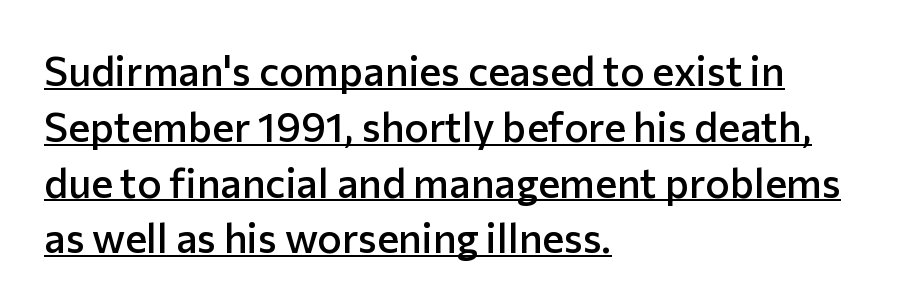
The passage shown is typeset with a sans-serif family. These lines keep a tight, regular rhythm from letter to letter. If you drew a ruler down the left edge, every line would touch it. Weight: semibold (demi). The rows are spaced the way most documents space them.
